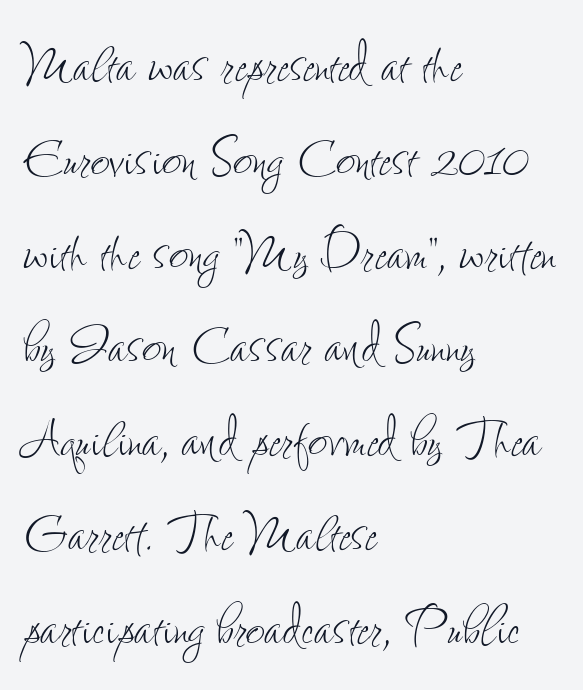
{"bold": "no", "weight": "thin", "width": "condensed", "stroke_contrast": "low", "x_height": "small", "monospaced": "no", "underline": "no", "align": "left", "line_spacing": "normal", "line_spacing_ratio": 1.4, "letter_spacing": "normal", "letter_spacing_em": 0.0, "glyph_px": 67}
